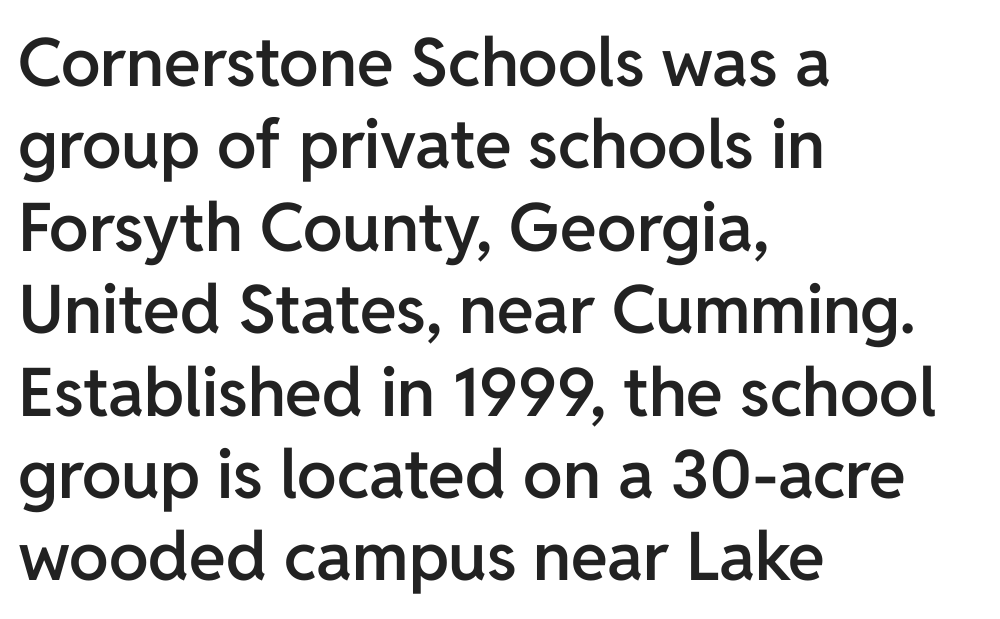
The line texture is even and compact thanks to regular tracking. Think of a printed novel: that variable character pitch is what you see here. The string is rendered with underlining switched off. The ragged edge is on the right, which tells us the setting is flush left. Firm but not heavy-handed strokes: this text is semibold.
